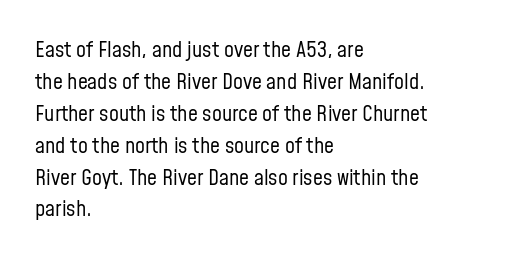
The image shows 22 px text type, upright; set left-aligned, normal line spacing (1.45x), normal letter spacing, not underlined.
